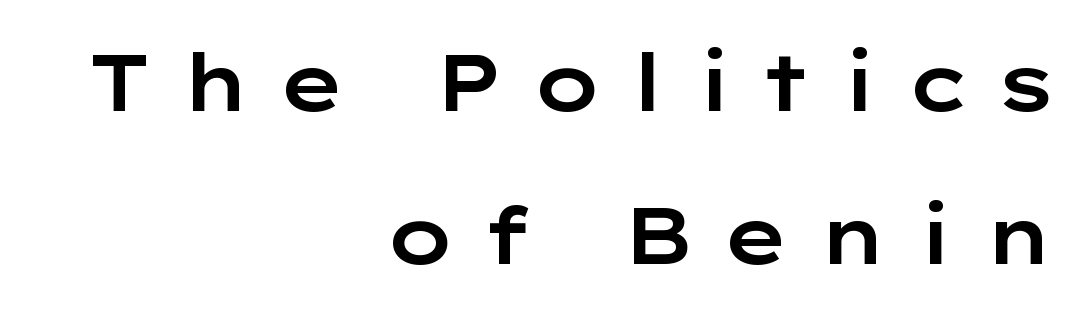
Q: Is the text italic (slanted)? A: No, it is upright.
Q: Is the typeface a serif or a sans-serif typeface? A: Sans-serif.
Q: Is the text underlined? A: No.
Q: How is the paragraph aligned? A: Right-aligned.
Q: Is the spacing between letters normal or unusually wide? A: Unusually wide.
Q: Is the spacing between lines tight, normal or loose? A: Loose.
Q: Width (condensed, normal, or wide)? A: Wide.
Q: Stroke contrast? A: Low.
Q: x-height? A: Medium.
Q: Monospaced? A: No.
